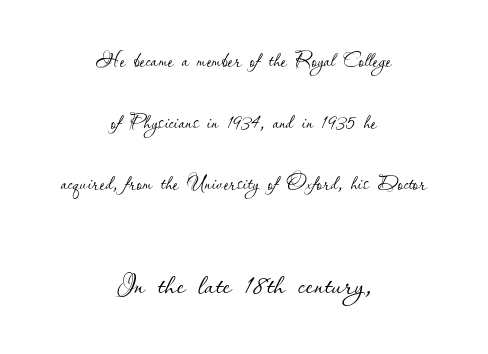
The image shows 41 px thin type; set centered, loose line spacing (2.28x), normal letter spacing, not underlined; the second (bottom) block is 1.52x larger; low stroke contrast and a small x-height.
